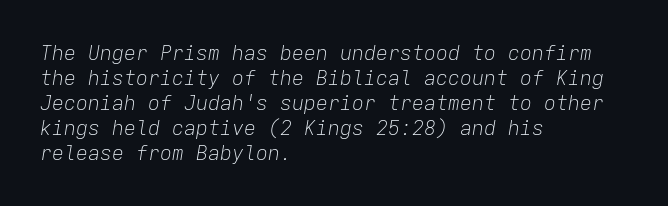
Each stroke keeps to a modest, everyday thickness or less. One glance says typical: line gaps are just what's usual. Tracking value appears to be zero — textbook default spacing. An italicized treatment has been applied to the whole sample. The passage is arranged the way most books set body copy — flush left.
